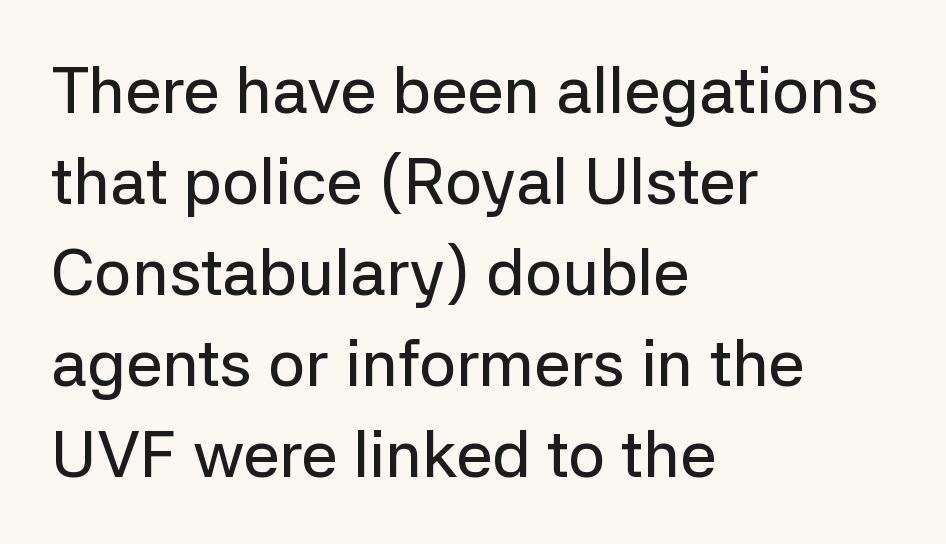
Spacing verdict: proportional, widths tailored to each character. You can tell it's not italic because the verticals are truly vertical. The passage is arranged the way most books set body copy — flush left. The characters display no serif detailing; their extremities are plain. A typesetter would call this zero additional tracking. Only glyphs here, with clear space below each row.
